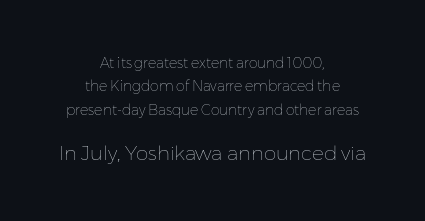
No extra tracking has been applied to these lines. Glance below the letters and you will spot only blank space. Ascenders rise straight up at ninety degrees. The designer gave the closing block more size than the opening block. This sample is center-justified, so both line endings float freely.
